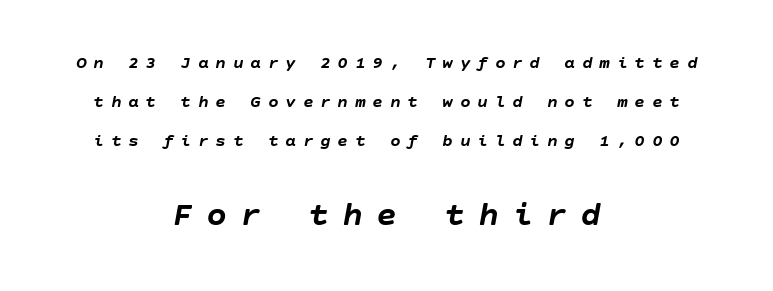
A dark, heavy texture on the line: the type is bold. Slanted lettering throughout. Substantial extra tracking has been applied to these lines. The compositor balanced each line on the midline. How would I describe the line gaps? Wide and relaxed. Type without underlining.
